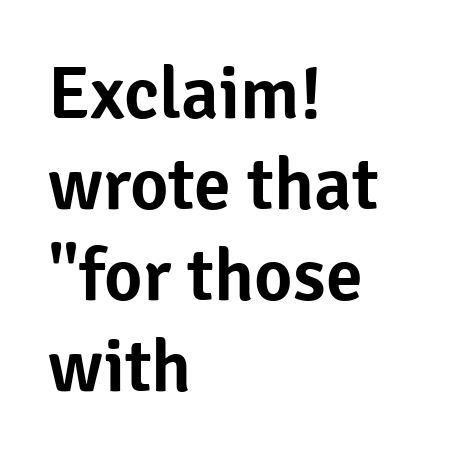
The image shows 74 px sans-serif type, upright; set left-aligned, line spacing 1.23x, normal letter spacing, not underlined; low stroke contrast and a medium x-height.
